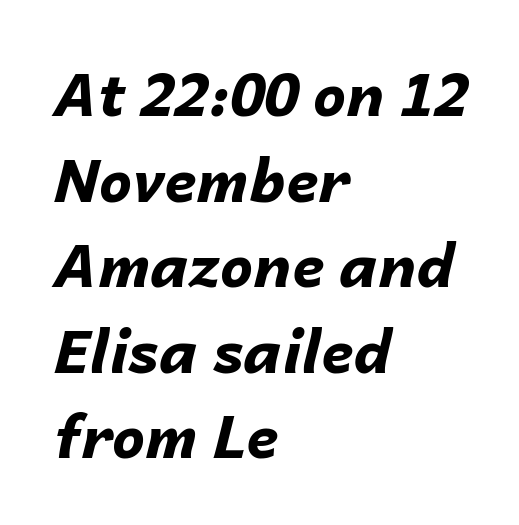
{"italic": "yes", "lean": "right", "slant_degrees": 14, "bold": "yes", "weight": "bold", "width": "normal", "stroke_contrast": "low", "x_height": "medium", "monospaced": "no", "underline": "no", "align": "left", "line_spacing": "normal", "line_spacing_ratio": 1.45, "letter_spacing": "normal", "letter_spacing_em": 0.0, "glyph_px": 59}
